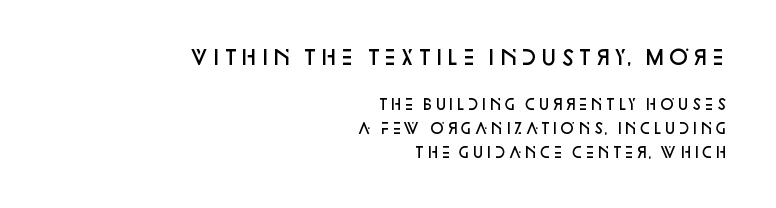
Q: Is the text bold? A: Semi-bold.
Q: Is the text italic (slanted)? A: No, it is upright.
Q: Is the text underlined? A: No.
Q: How is the paragraph aligned? A: Right-aligned.
Q: Is the spacing between letters normal or unusually wide? A: Normal.
Q: Which block of text is set in a larger size, the first (top) or the second (bottom)? A: The first (top) one.
